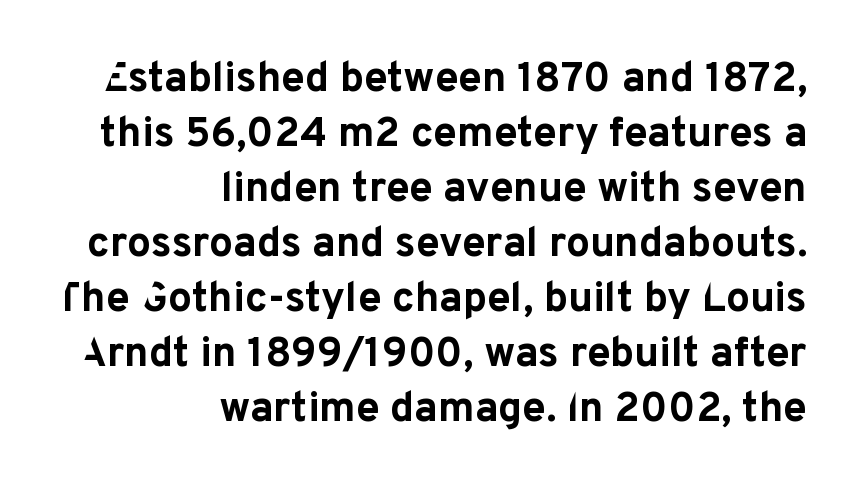
{"serif": "no", "italic": "no", "bold": "yes", "weight": "bold", "width": "normal", "stroke_contrast": "low", "x_height": "medium", "monospaced": "no", "underline": "no", "align": "right", "line_spacing": "normal", "line_spacing_ratio": 1.31, "letter_spacing": "normal", "letter_spacing_em": 0.0, "glyph_px": 42}
